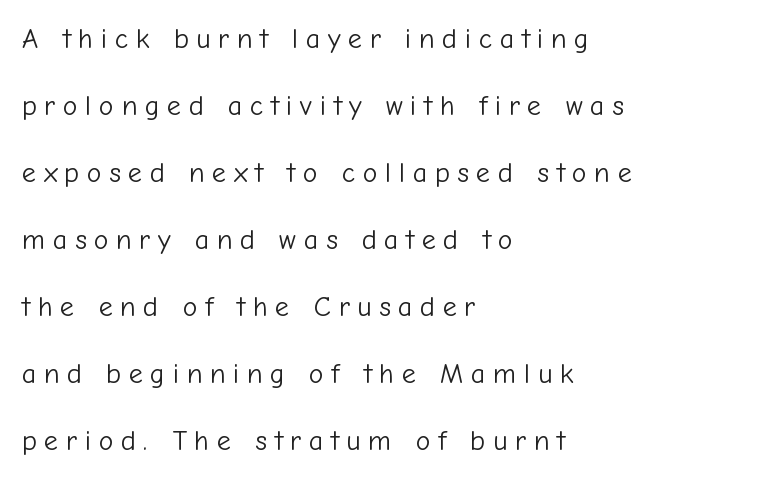
The image shows 28 px light sans-serif type, upright; set left-aligned, loose line spacing (2.39x), unusually wide letter spacing (+0.27 em), not underlined; low stroke contrast and a medium x-height.
